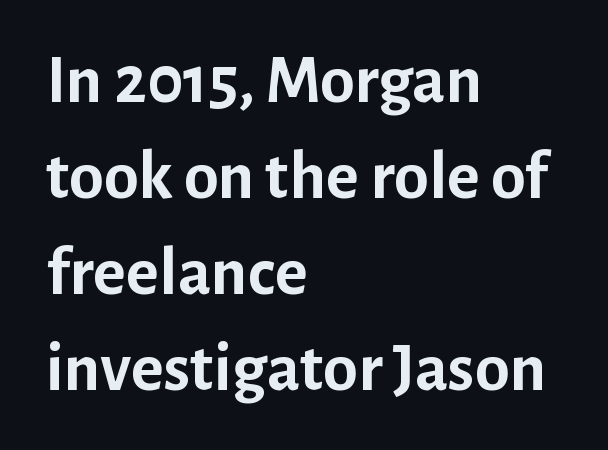
Q: Is the text bold? A: Yes.
Q: Is the text italic (slanted)? A: No, it is upright.
Q: Is the typeface a serif or a sans-serif typeface? A: Sans-serif.
Q: Is the text underlined? A: No.
Q: How is the paragraph aligned? A: Left-aligned.
Q: Is the spacing between letters normal or unusually wide? A: Normal.
Q: Is the spacing between lines tight, normal or loose? A: Normal.
Q: Width (condensed, normal, or wide)? A: Normal.
Q: Stroke contrast? A: Low.
Q: x-height? A: Medium.
Q: Monospaced? A: No.
